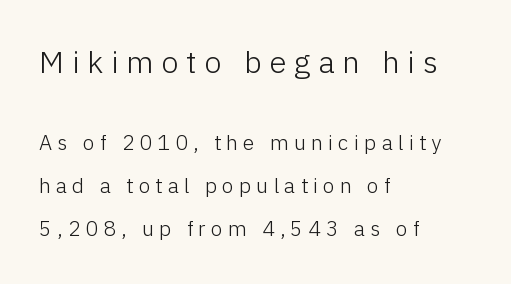
The image shows 31 px light sans-serif type, upright; set left-aligned, loose line spacing (2.04x), unusually wide letter spacing (+0.25 em), not underlined; the first (top) block is 1.48x larger; low stroke contrast and a medium x-height.
